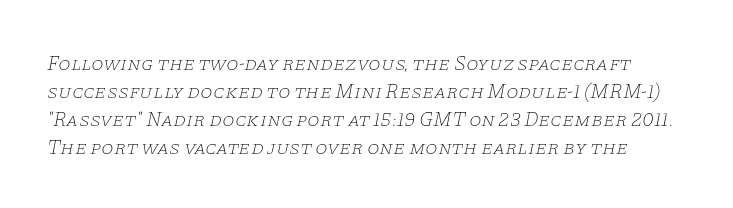
Q: Is the text bold? A: No.
Q: Is the text italic (slanted)? A: Yes, it leans right by about 11 degrees.
Q: Is the text underlined? A: No.
Q: Is the spacing between letters normal or unusually wide? A: Normal.
Q: Is the spacing between lines tight, normal or loose? A: Normal.
